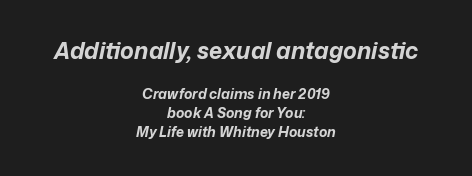
Q: Is the text bold? A: Yes.
Q: Is the text italic (slanted)? A: Yes, it leans right by about 12 degrees.
Q: Is the text underlined? A: No.
Q: How is the paragraph aligned? A: Centered.
Q: Is the spacing between letters normal or unusually wide? A: Normal.
Q: Is the spacing between lines tight, normal or loose? A: Normal.
Q: Which block of text is set in a larger size, the first (top) or the second (bottom)? A: The first (top) one.
